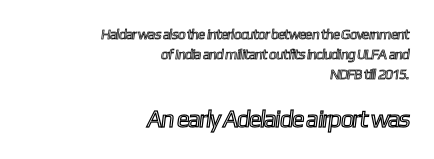
Q: Is the text underlined? A: No.
Q: How is the paragraph aligned? A: Right-aligned.
Q: Is the spacing between letters normal or unusually wide? A: Normal.
Q: Is the spacing between lines tight, normal or loose? A: Normal.
Q: Which block of text is set in a larger size, the first (top) or the second (bottom)? A: The second (bottom) one.
